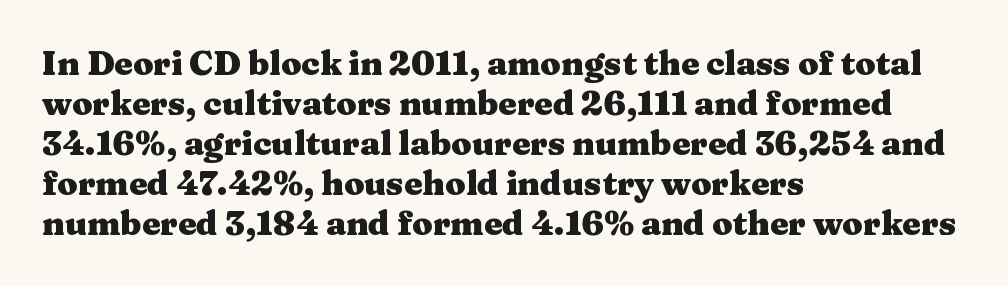
The image shows 33 px heavy, wide serif type, upright; set left-aligned, line spacing 1.21x, normal letter spacing, not underlined; medium stroke contrast and a medium x-height.
